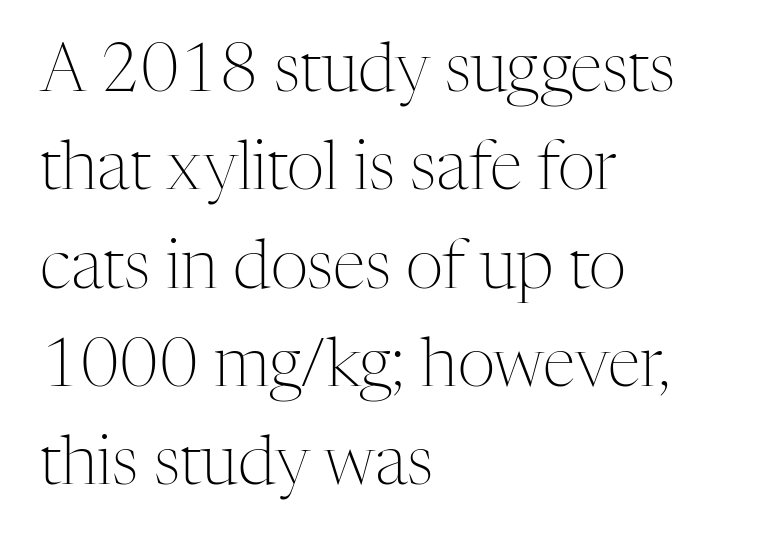
Observe the serifs anchoring each vertical stroke in this sample. The ragged edge is on the right, which tells us the setting is flush left. The typography opts for an upright posture over an oblique one. Tracking here is standard; glyphs follow each other at the usual distance. Baseline-to-baseline distance is the conventional proportion of letter height. These glyphs show unthickened strokes, regular width or finer.
